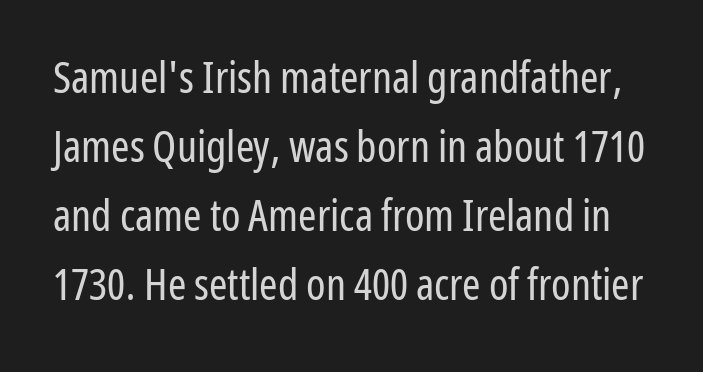
Q: Is the text bold? A: No.
Q: Is the text italic (slanted)? A: No, it is upright.
Q: Is the typeface a serif or a sans-serif typeface? A: Sans-serif.
Q: Is the text underlined? A: No.
Q: Is the spacing between letters normal or unusually wide? A: Normal.
Q: Is the spacing between lines tight, normal or loose? A: Normal.
Q: Width (condensed, normal, or wide)? A: Condensed.
Q: Stroke contrast? A: Low.
Q: x-height? A: Medium.
Q: Monospaced? A: No.
